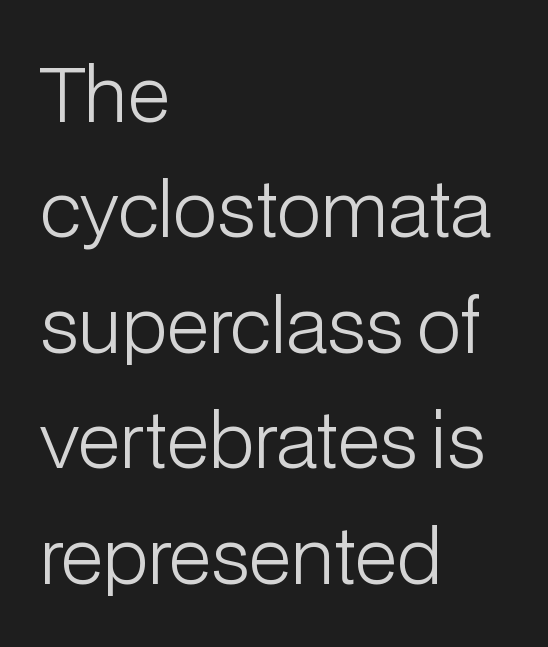
{"serif": "no", "italic": "no", "bold": "no", "weight": "light", "width": "normal", "stroke_contrast": "low", "x_height": "medium", "monospaced": "no", "underline": "no", "align": "left", "line_spacing": "normal", "line_spacing_ratio": 1.56, "letter_spacing": "normal", "letter_spacing_em": 0.0, "glyph_px": 74}
